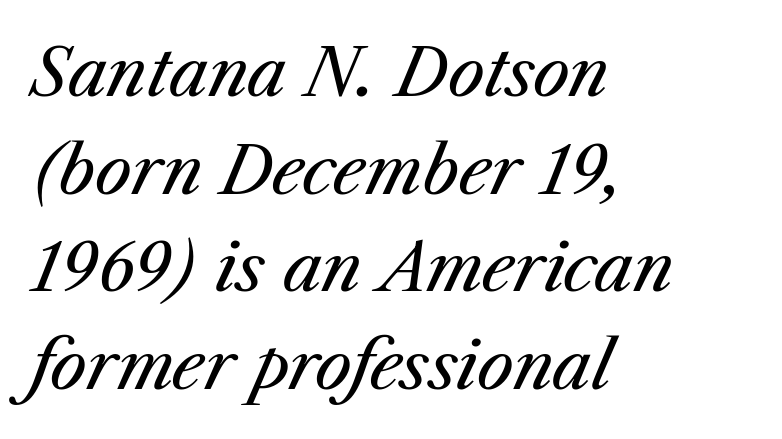
Unbolded letterforms with no extra heft. Descenders are the only things crossing below the line. Alignment: flush left. Proportional: the letters do not fall into vertical columns.
